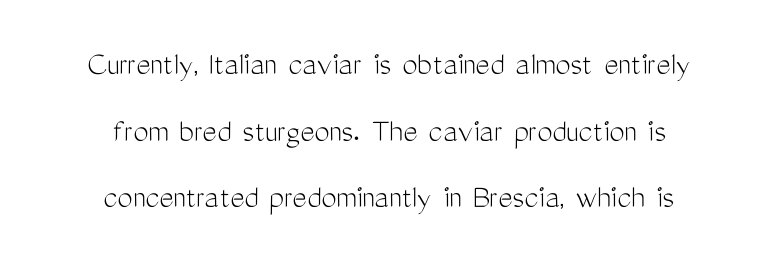
{"serif": "no", "italic": "no", "bold": "no", "weight": "light", "width": "condensed", "stroke_contrast": "medium", "x_height": "medium", "monospaced": "no", "underline": "no", "align": "center", "line_spacing": "loose", "line_spacing_ratio": 1.96, "letter_spacing": "normal", "letter_spacing_em": 0.0, "glyph_px": 34}
